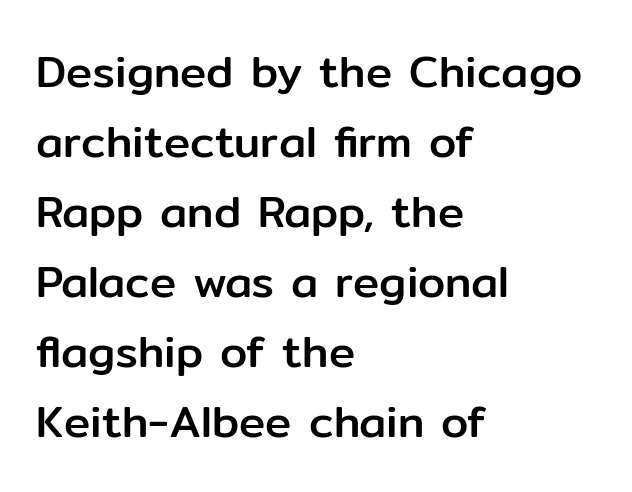
The image shows 44 px sans-serif type, upright; set left-aligned, normal line spacing (1.59x), normal letter spacing, not underlined; low stroke contrast and a medium x-height.
